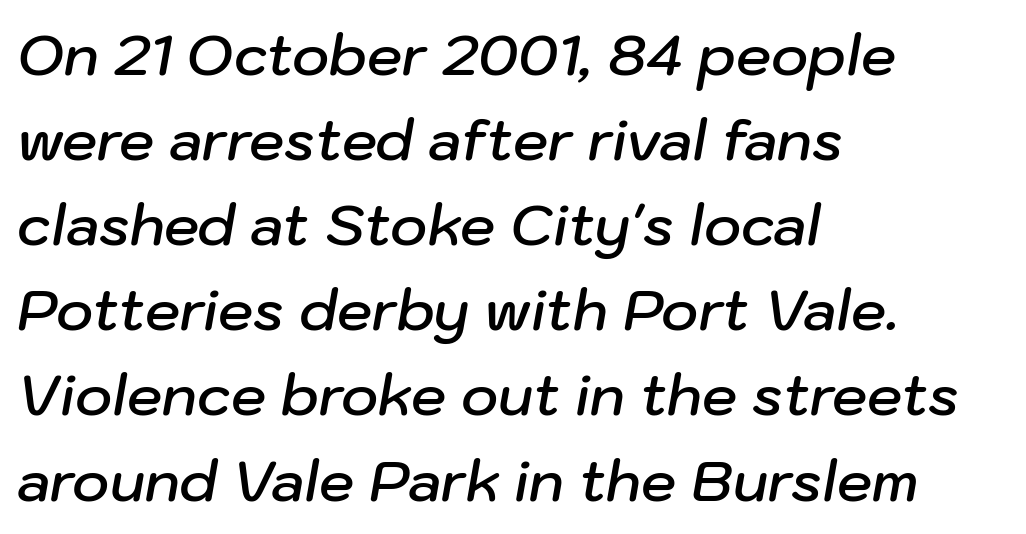
The image shows 56 px semibold type, italic (leaning right); set left-aligned, normal line spacing (1.52x), normal letter spacing, not underlined; low stroke contrast and a medium x-height.
